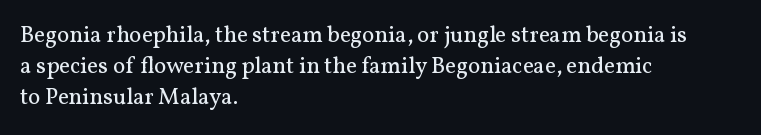
The image shows 23 px text type, upright; set left-aligned, normal line spacing (1.34x), normal letter spacing, not underlined.
